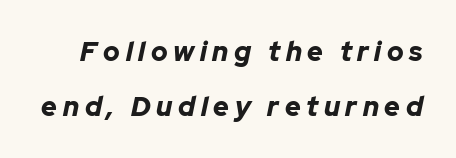
{"italic": "yes", "lean": "right", "slant_degrees": 12, "bold": "yes", "underline": "no", "line_spacing": "loose", "line_spacing_ratio": 2.03, "letter_spacing": "wide", "letter_spacing_em": 0.21, "glyph_px": 27}
